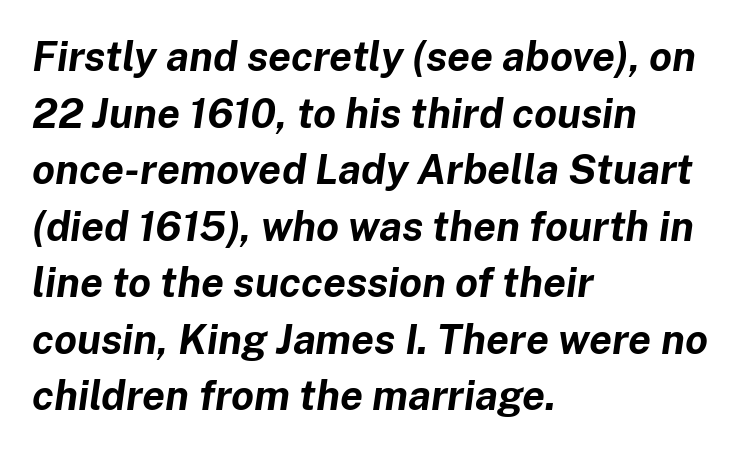
The image shows 41 px bold type, italic (leaning right); set left-aligned, normal line spacing (1.38x), normal letter spacing, not underlined; low stroke contrast and a medium x-height.
